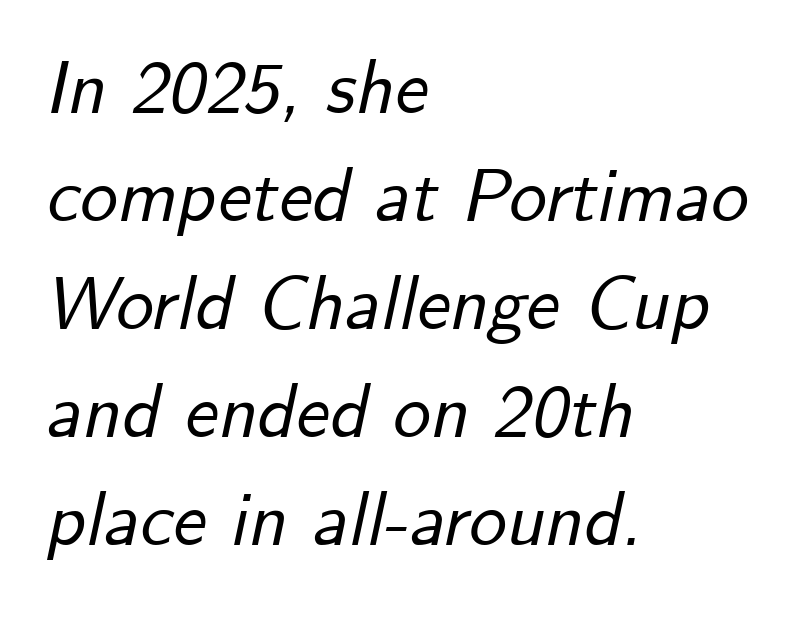
{"italic": "yes", "lean": "right", "slant_degrees": 12, "width": "normal", "stroke_contrast": "low", "x_height": "small", "monospaced": "no", "underline": "no", "align": "left", "line_spacing": "normal", "line_spacing_ratio": 1.44, "letter_spacing": "normal", "letter_spacing_em": 0.0, "glyph_px": 75}
